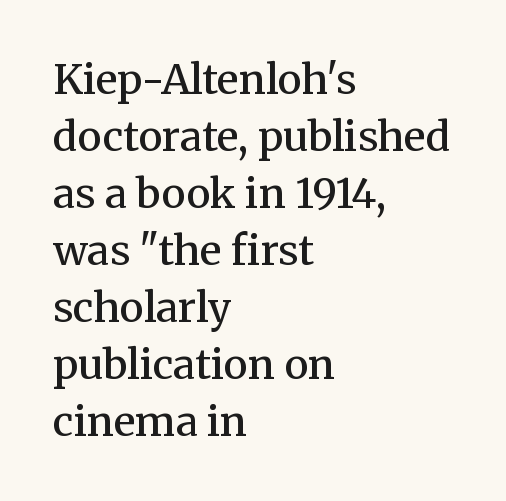
Weight: semibold (demi). Caption: standard tracking, unaltered. Visually the block forms a straight wall on the left and a jagged coastline on the right. Underline: absent.
